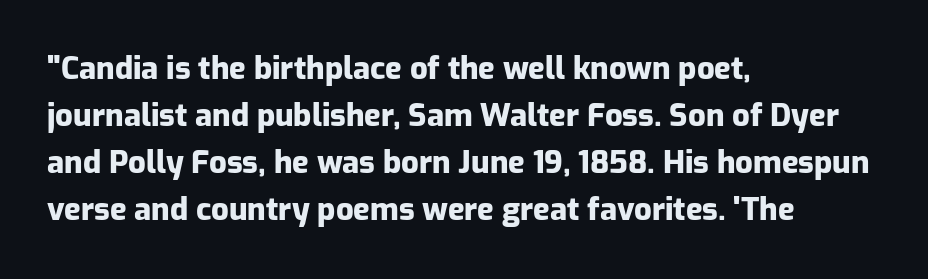
Varying glyph widths throughout — classic text-font behaviour. The typesetting leans heavy: a genuine bold. Regarding serifs, this sample does without them. Style check: upright.
